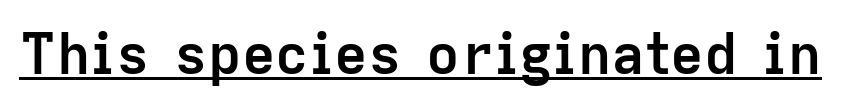
Q: Is the text bold? A: Yes.
Q: Is the text italic (slanted)? A: No, it is upright.
Q: Is the typeface a serif or a sans-serif typeface? A: Sans-serif.
Q: Is the text underlined? A: Yes.
Q: Is the spacing between letters normal or unusually wide? A: Normal.
Q: Width (condensed, normal, or wide)? A: Normal.
Q: Stroke contrast? A: Low.
Q: x-height? A: Medium.
Q: Monospaced? A: No.
